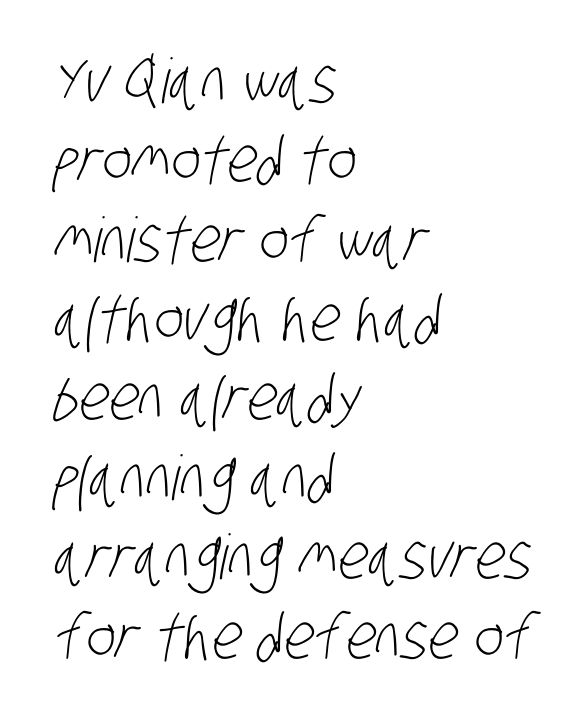
The passage shown is typed in a proportional face where columns would drift. The area under the type is left untouched. Vertical stems look standard width or narrower in stroke. Left-aligned paragraph, ragged on the right. Type style note: lacks serifs. Letter spacing: default.
